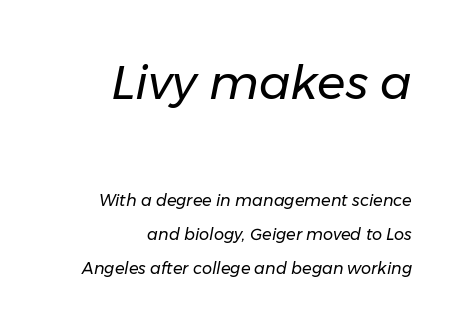
The image shows 47 px regular-weight type, italic (leaning right); set right-aligned, loose line spacing (2.12x), normal letter spacing, not underlined; the first (top) block is 2.94x larger; low stroke contrast and a medium x-height.
